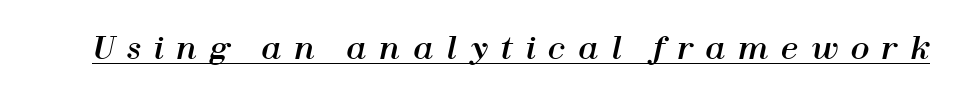
Is the letter spacing exaggerated? Yes — the characters are pushed far apart. A typesetter would mark this as italic. The words here are underlined. These lines are rendered in a variable-pitch font.
